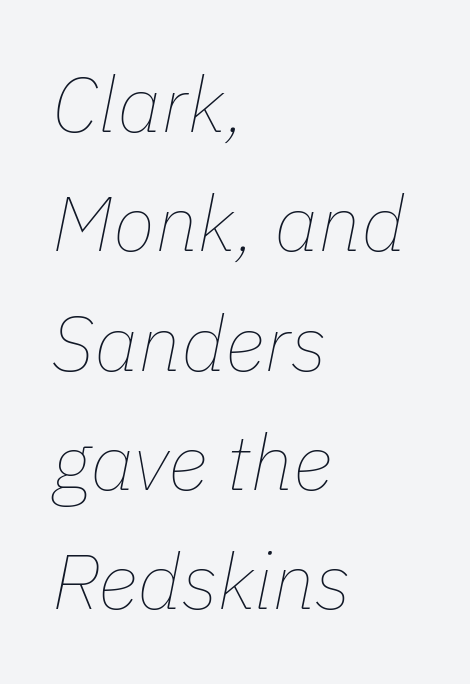
{"italic": "yes", "lean": "right", "slant_degrees": 11, "bold": "no", "weight": "thin", "width": "normal", "stroke_contrast": "low", "x_height": "medium", "monospaced": "no", "underline": "no", "align": "left", "line_spacing": "normal", "line_spacing_ratio": 1.53, "letter_spacing": "normal", "letter_spacing_em": 0.0, "glyph_px": 78}
